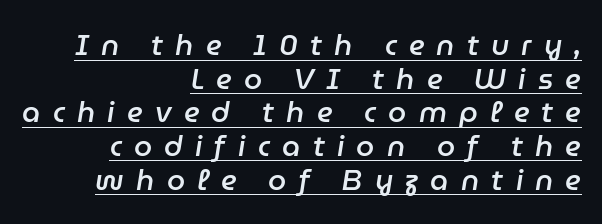
Think of a printed novel: that variable character pitch is what you see here. These lines have a slow, spaced-out rhythm from letter to letter. Heft: intermediate — a semibold. Decoration check: the copy is underlined.
